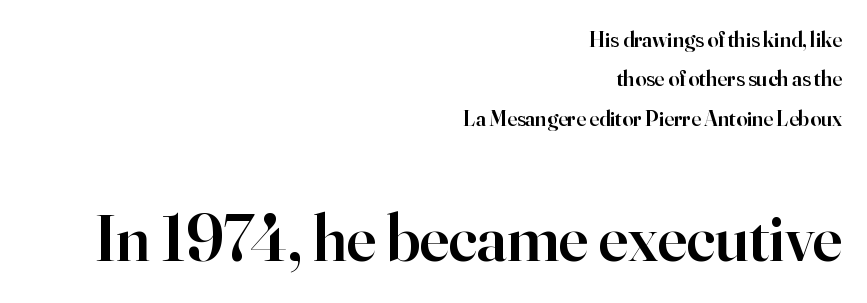
A serif font was chosen for this passage. The axis of the letterforms is exactly vertical. I'd describe the lettering as semibold — firm but not a full bold. The lines are quadded right. The passage shown is typed in a proportional face where columns would drift. The second block has been scaled up relative to the first.
